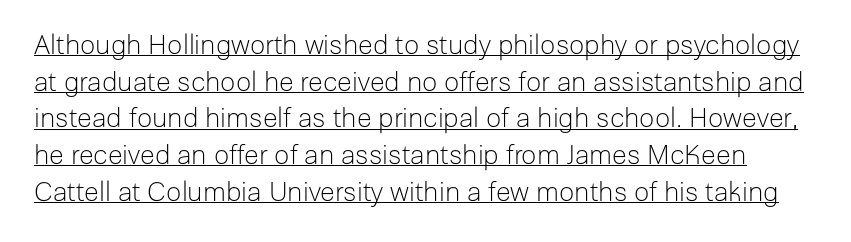
{"italic": "no", "bold": "no", "underline": "yes", "line_spacing": "normal", "line_spacing_ratio": 1.36, "letter_spacing": "normal", "letter_spacing_em": 0.0, "glyph_px": 27}
